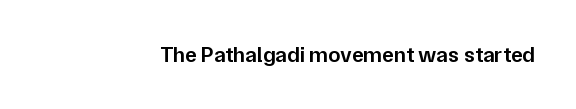
Q: Is the text bold? A: Semi-bold.
Q: Is the text italic (slanted)? A: No, it is upright.
Q: Is the text underlined? A: No.
Q: Is the spacing between letters normal or unusually wide? A: Normal.
